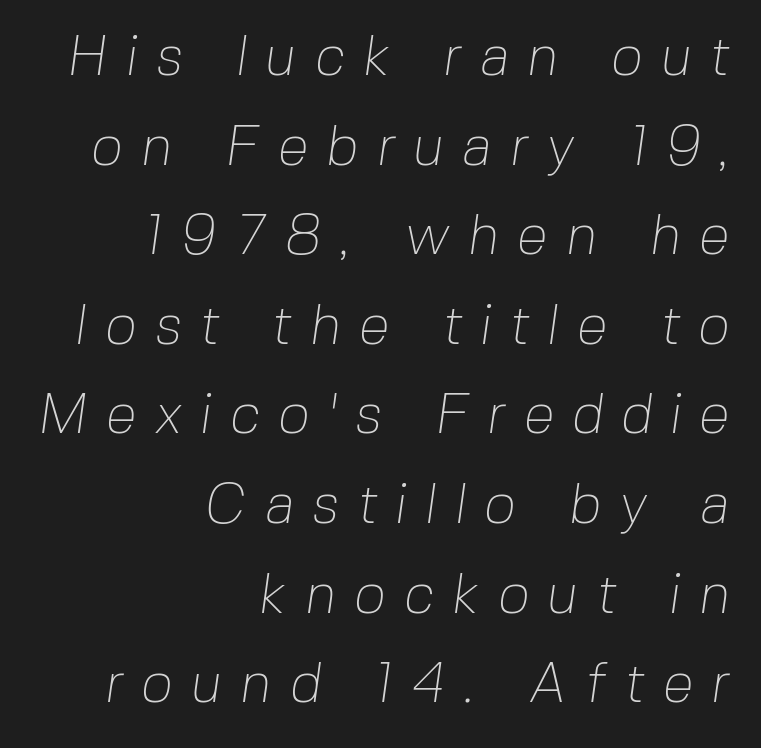
{"serif": "no", "bold": "no", "weight": "thin", "width": "normal", "stroke_contrast": "low", "x_height": "medium", "monospaced": "no", "underline": "no", "align": "right", "line_spacing": "normal", "line_spacing_ratio": 1.6, "letter_spacing": "wide", "letter_spacing_em": 0.32, "glyph_px": 56}
